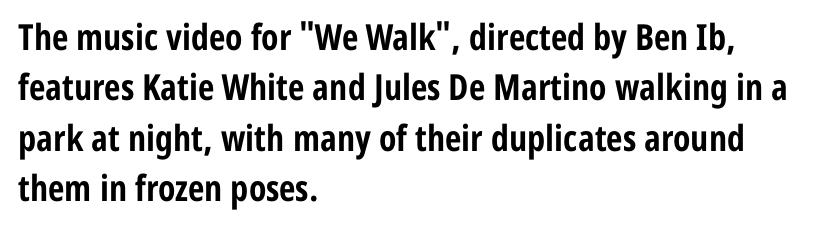
Rows of type keep a routine distance in the vertical direction. A typesetter would call this zero additional tracking. Characters remain perfectly vertical along every line. No feet cap the strokes, marking this as sans-serif type. The string is rendered with underlining switched off. The face used here is proportionally spaced, like ordinary book or web type.
